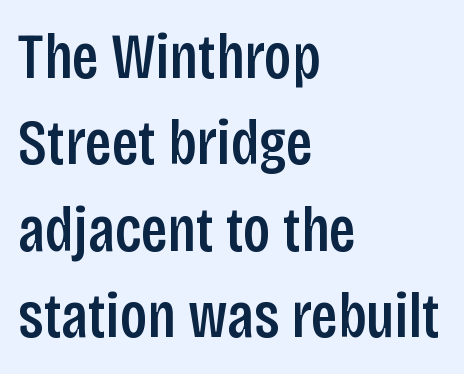
{"serif": "no", "italic": "no", "width": "condensed", "stroke_contrast": "low", "x_height": "large", "monospaced": "no", "underline": "no", "align": "left", "line_spacing": "normal", "line_spacing_ratio": 1.35, "letter_spacing": "normal", "letter_spacing_em": 0.0, "glyph_px": 64}
